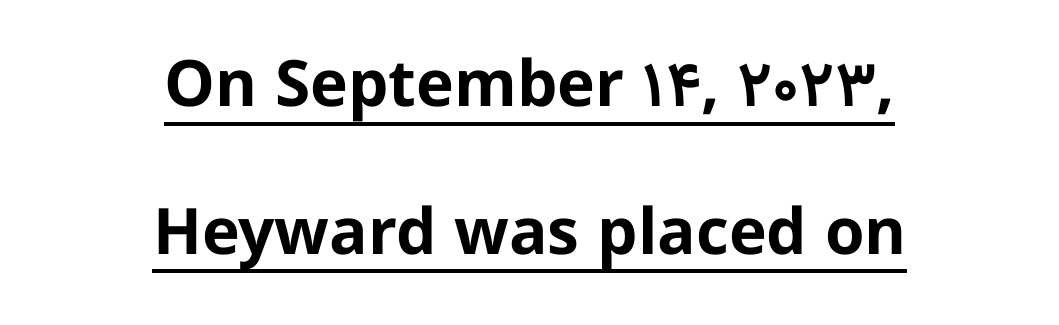
{"serif": "no", "italic": "no", "bold": "yes", "weight": "bold", "width": "normal", "stroke_contrast": "low", "x_height": "medium", "monospaced": "no", "underline": "yes", "align": "center", "line_spacing": "loose", "line_spacing_ratio": 2.31, "letter_spacing": "normal", "letter_spacing_em": 0.0, "glyph_px": 64}
